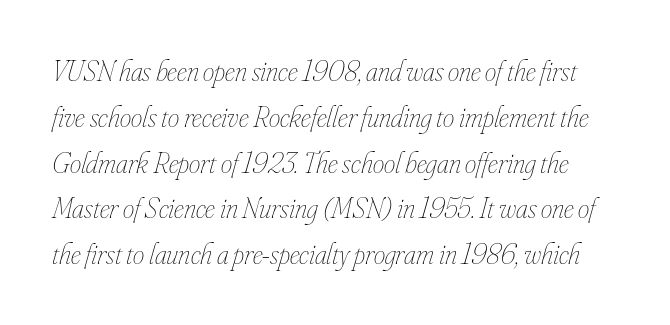
Do the characters align in a grid? No, the font is proportional. The zone under the glyphs is completely vacant. This is not heavy type; no bold has been used. Leading matches the norm, producing a regular column. You can tell it's italic because the verticals aren't actually vertical. Students, note that the glyphs here touch the page at normal intervals.
